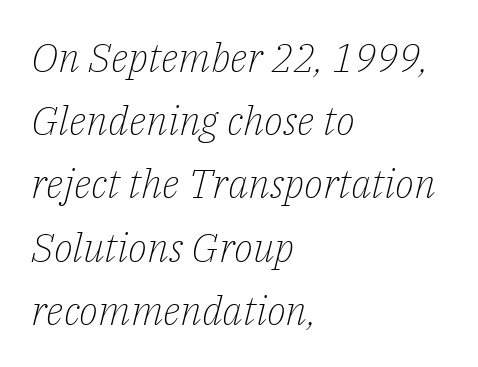
{"serif": "yes", "italic": "yes", "lean": "right", "slant_degrees": 14, "bold": "no", "weight": "light", "width": "normal", "stroke_contrast": "low", "x_height": "medium", "monospaced": "no", "underline": "no", "align": "left", "line_spacing": "normal", "line_spacing_ratio": 1.58, "letter_spacing": "normal", "letter_spacing_em": 0.0, "glyph_px": 40}
